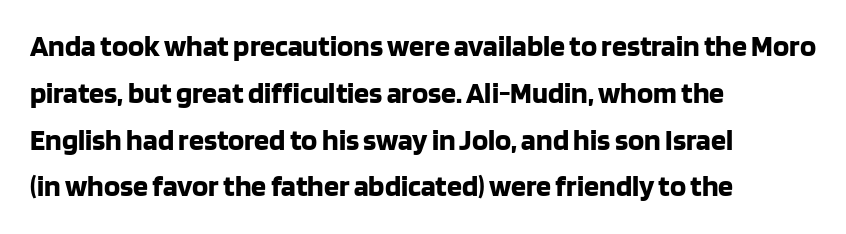
The lines in this sample share a left origin and differ only in where they stop. The lettering stays uniformly vertical, giving the passage a roman look. Character widths vary here, with narrow letters taking less room than wide ones. Characters follow at the spacing the type designer built in.
